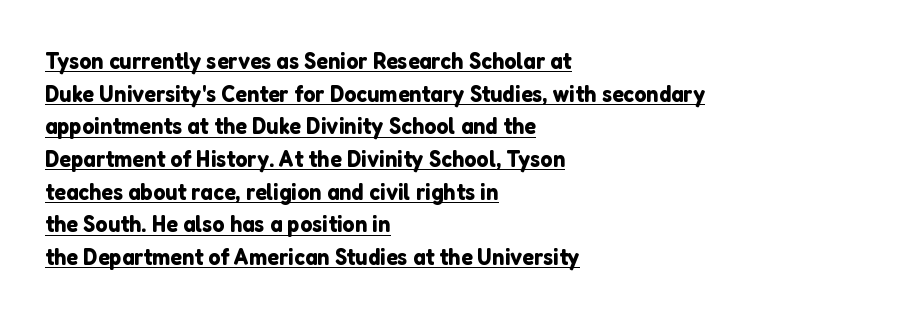
Q: Is the text italic (slanted)? A: No, it is upright.
Q: Is the text underlined? A: Yes.
Q: How is the paragraph aligned? A: Left-aligned.
Q: Is the spacing between letters normal or unusually wide? A: Normal.
Q: Is the spacing between lines tight, normal or loose? A: Normal.
